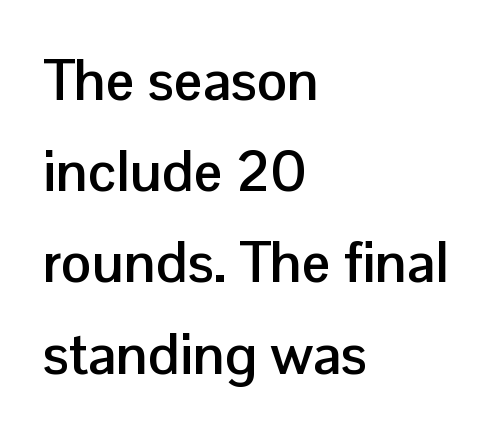
The image shows 57 px semibold sans-serif type, upright; set left-aligned, normal line spacing (1.6x), normal letter spacing, not underlined; low stroke contrast and a medium x-height.
